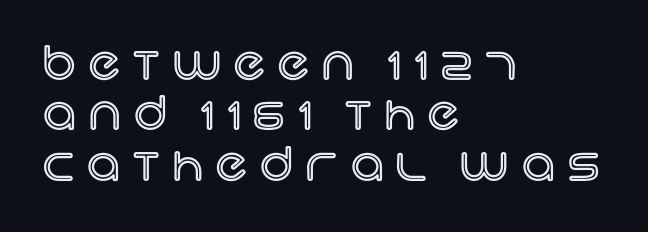
The image shows 45 px text type, upright; set left-aligned, tight line spacing (1.12x), unusually wide letter spacing (+0.3 em), not underlined; a large x-height.
